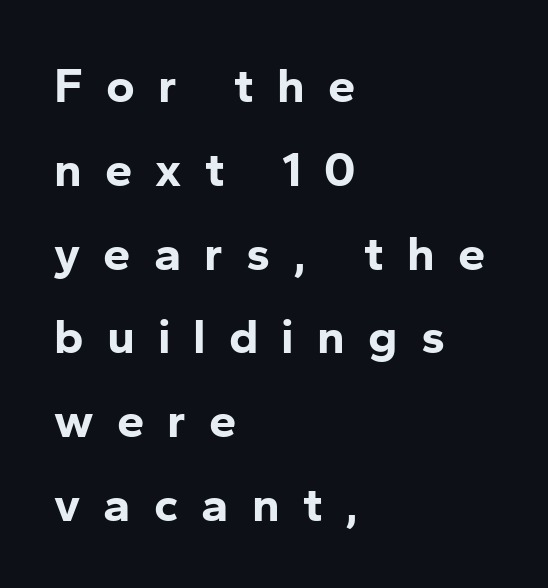
The font is running at its bold setting. These lines have a slow, spaced-out rhythm from letter to letter. Alignment: flush left. Quick note: not italic, upright. Is this a fixed-width face? No — the glyphs have proportional, varying widths.
